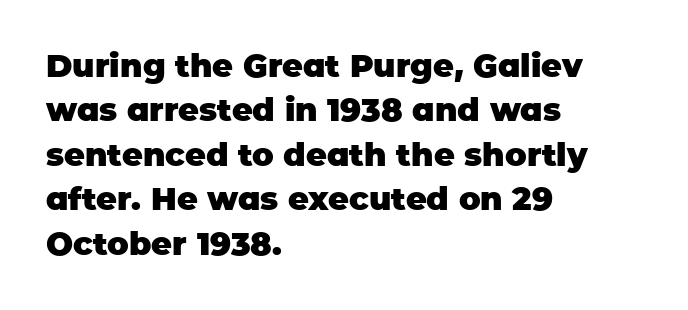
{"serif": "no", "italic": "no", "bold": "yes", "weight": "heavy", "width": "normal", "stroke_contrast": "low", "x_height": "large", "monospaced": "no", "underline": "no", "align": "left", "line_spacing": "normal", "line_spacing_ratio": 1.39, "letter_spacing": "normal", "letter_spacing_em": 0.0, "glyph_px": 32}
